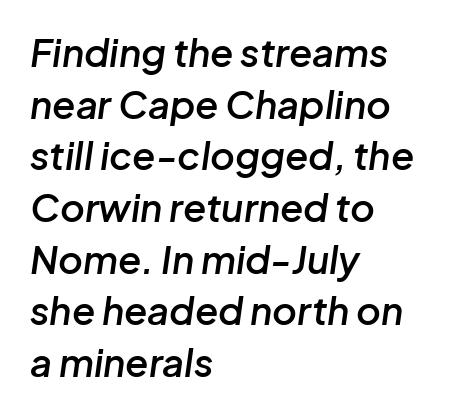
{"italic": "yes", "lean": "right", "slant_degrees": 8, "bold": "semi", "weight": "semibold", "width": "normal", "stroke_contrast": "low", "x_height": "medium", "monospaced": "no", "underline": "no", "align": "left", "line_spacing": "normal", "line_spacing_ratio": 1.36, "letter_spacing": "normal", "letter_spacing_em": 0.0, "glyph_px": 38}
